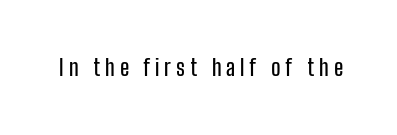
The image shows 22 px text type, upright; set unusually wide letter spacing (+0.22 em), not underlined.
